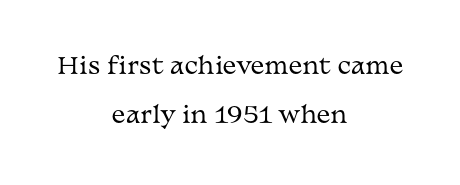
{"italic": "no", "bold": "no", "underline": "no", "align": "center", "line_spacing": "loose", "line_spacing_ratio": 2.15, "letter_spacing": "normal", "letter_spacing_em": 0.0, "glyph_px": 23}
